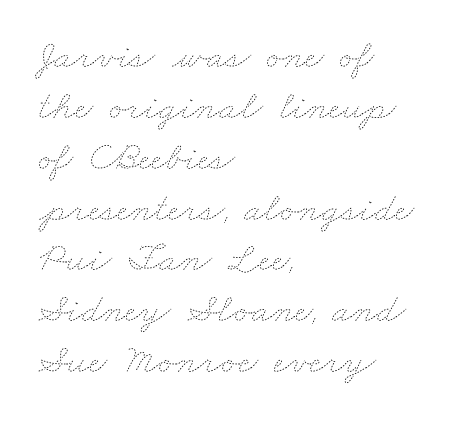
The image shows 41 px thin, wide type; set left-aligned, line spacing 1.24x, normal letter spacing, not underlined; low stroke contrast and a small x-height.
